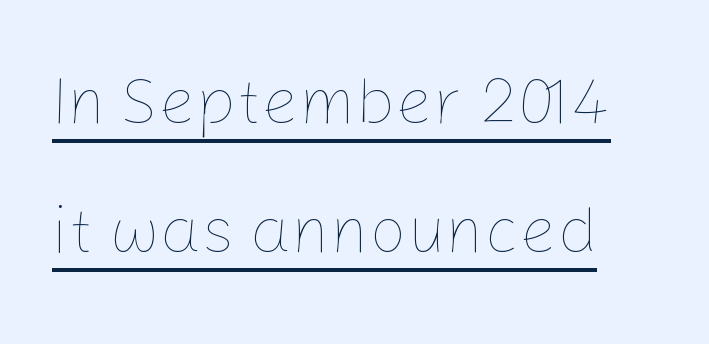
{"italic": "no", "bold": "no", "weight": "thin", "width": "normal", "stroke_contrast": "low", "x_height": "medium", "monospaced": "no", "underline": "yes", "line_spacing": "loose", "line_spacing_ratio": 1.96, "letter_spacing": "normal", "letter_spacing_em": 0.0, "glyph_px": 66}
